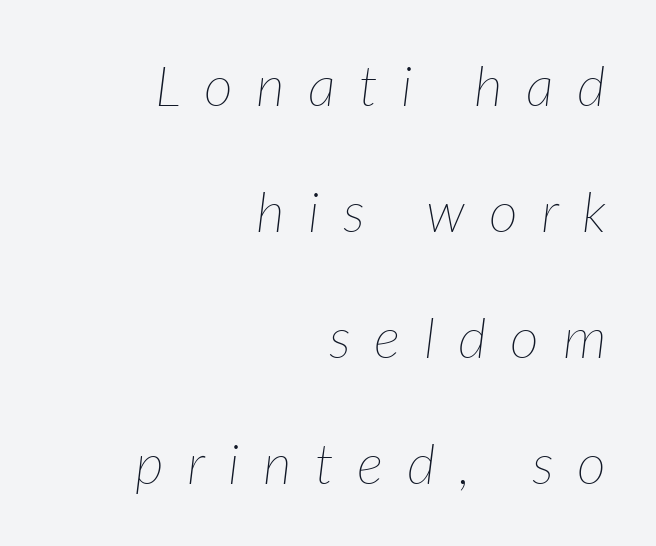
Q: Is the text bold? A: No.
Q: Is the text italic (slanted)? A: Yes, it leans right by about 7 degrees.
Q: Is the text underlined? A: No.
Q: How is the paragraph aligned? A: Right-aligned.
Q: Is the spacing between letters normal or unusually wide? A: Unusually wide.
Q: Is the spacing between lines tight, normal or loose? A: Loose.
Q: Width (condensed, normal, or wide)? A: Normal.
Q: Stroke contrast? A: Low.
Q: x-height? A: Medium.
Q: Monospaced? A: No.
